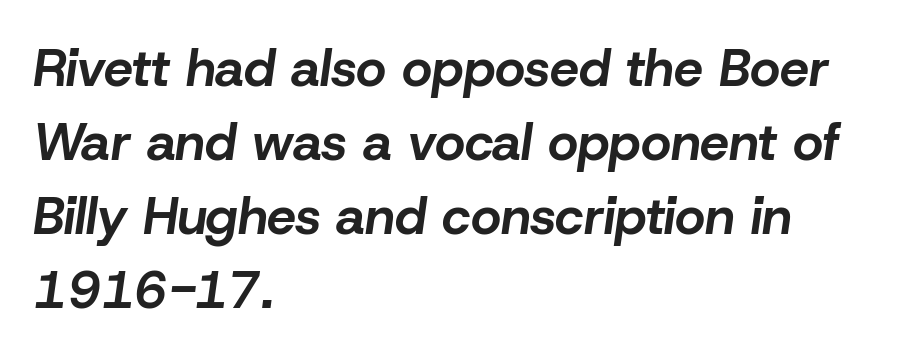
Layout note: lines flush left. Between one letter and the next there's only the usual sliver of space. A typesetter would call this leading conventional body-copy spacing. Rule under the text: the space is simply empty. The typography opts for an oblique posture over an upright one. Here the designer chose a conventional face with non-uniform glyph widths.
